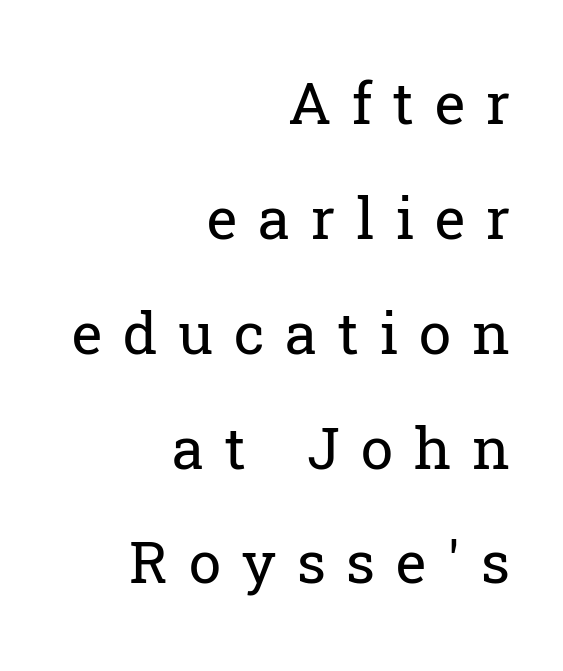
{"serif": "yes", "italic": "no", "bold": "no", "weight": "regular", "width": "normal", "stroke_contrast": "low", "x_height": "medium", "monospaced": "no", "underline": "no", "align": "right", "line_spacing": "loose", "line_spacing_ratio": 1.98, "letter_spacing": "wide", "letter_spacing_em": 0.36, "glyph_px": 58}
